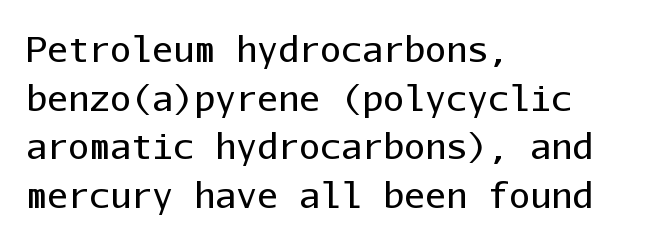
The image shows 35 px regular-weight sans-serif type, upright, monospaced; set left-aligned, normal line spacing (1.39x), normal letter spacing, not underlined; low stroke contrast and a medium x-height.
